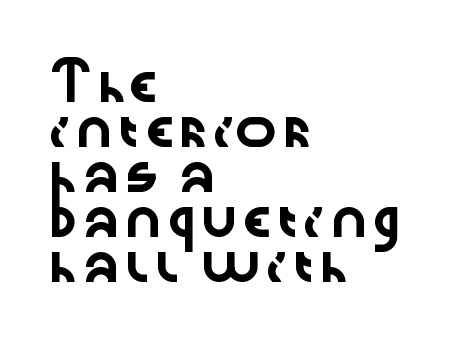
The image shows 36 px wide sans-serif type, upright; set left-aligned, normal line spacing (1.25x), normal letter spacing, not underlined; low stroke contrast and a medium x-height.
